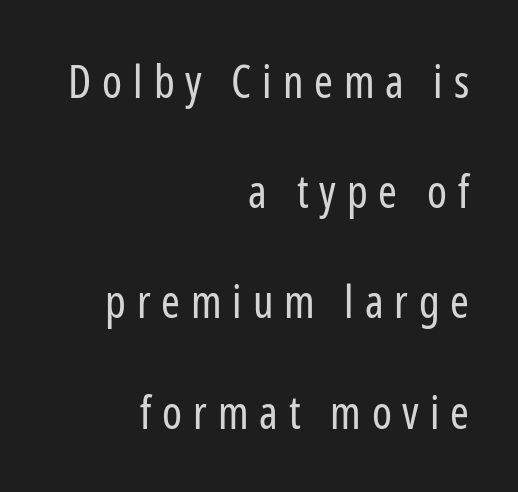
The image shows 45 px regular-weight, condensed sans-serif type, upright; set right-aligned, loose line spacing (2.45x), unusually wide letter spacing (+0.24 em), not underlined; low stroke contrast and a medium x-height.
